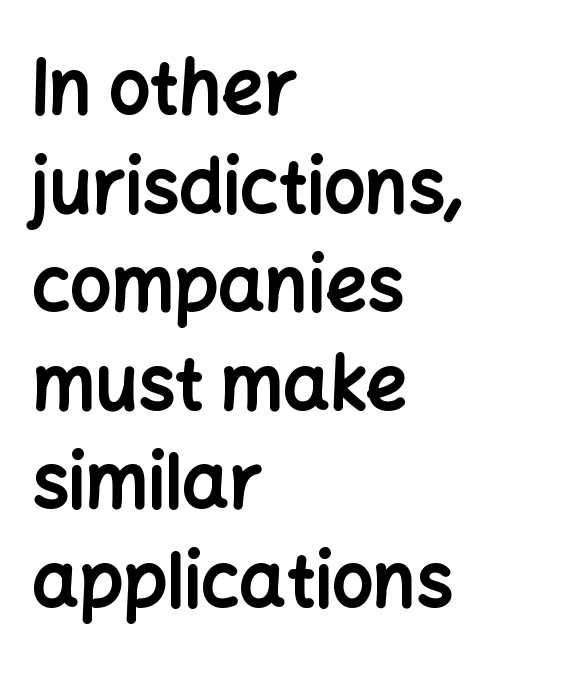
The image shows 73 px bold sans-serif type, upright; set left-aligned, normal line spacing (1.35x), normal letter spacing, not underlined; low stroke contrast and a medium x-height.
